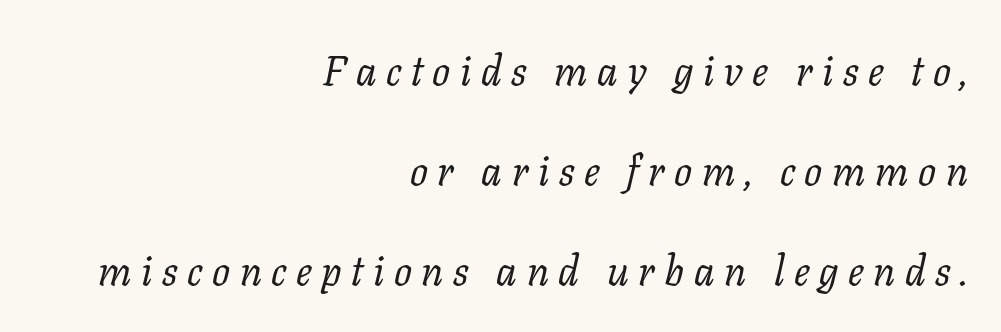
The image shows 42 px regular-weight serif type, italic (leaning right); set right-aligned, loose line spacing (2.38x), unusually wide letter spacing (+0.23 em), not underlined; low stroke contrast and a medium x-height.
